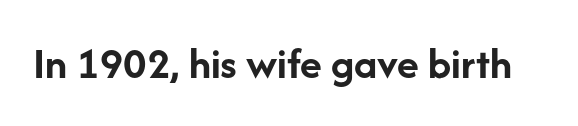
The image shows 45 px semibold sans-serif type, upright; set normal letter spacing, not underlined; low stroke contrast and a medium x-height.
